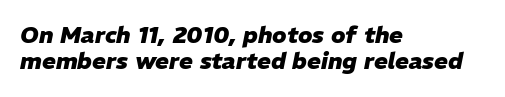
Thick stems and heavy bowls — unmistakably bold. The letterforms sit shoulder to shoulder at normal distance. Every row of glyphs begins at an identical x-position on the left. The string is rendered with underlining switched off.
